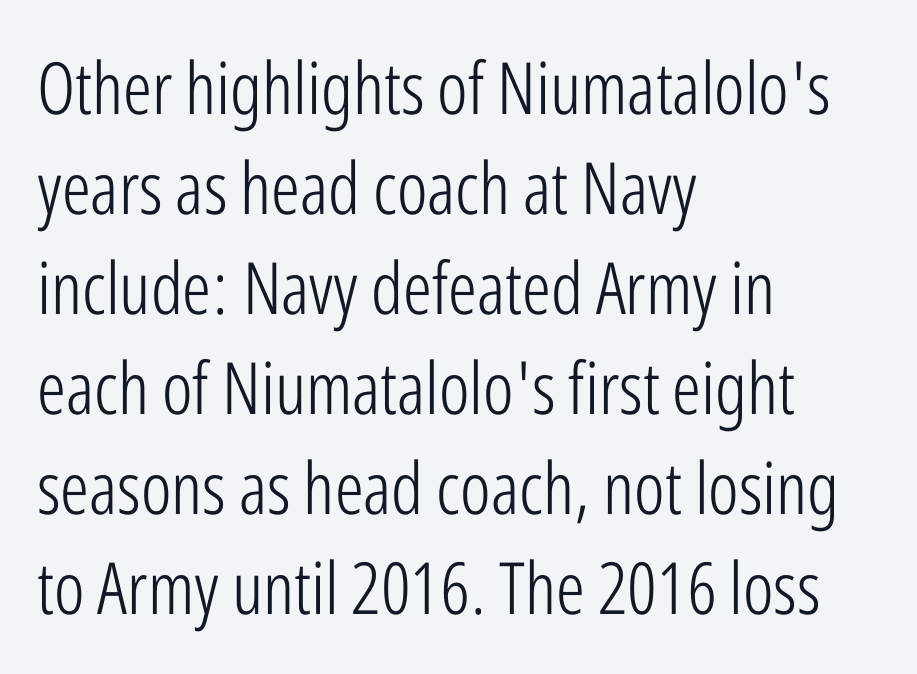
Q: Is the text bold? A: No.
Q: Is the text italic (slanted)? A: No, it is upright.
Q: Is the typeface a serif or a sans-serif typeface? A: Sans-serif.
Q: Is the text underlined? A: No.
Q: How is the paragraph aligned? A: Left-aligned.
Q: Is the spacing between letters normal or unusually wide? A: Normal.
Q: Is the spacing between lines tight, normal or loose? A: Normal.
Q: Width (condensed, normal, or wide)? A: Condensed.
Q: Stroke contrast? A: Low.
Q: x-height? A: Medium.
Q: Monospaced? A: No.
